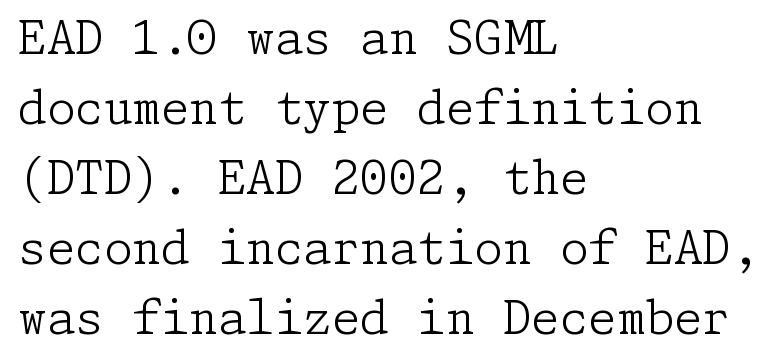
{"serif": "yes", "italic": "no", "bold": "no", "weight": "light", "width": "normal", "stroke_contrast": "low", "x_height": "medium", "underline": "no", "align": "left", "line_spacing": "normal", "line_spacing_ratio": 1.52, "letter_spacing": "normal", "letter_spacing_em": 0.0, "glyph_px": 46}
